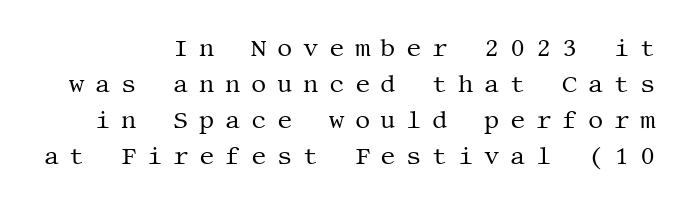
Compared with a typical body face, this is equally light or lighter still. Notice how descenders clear the ascenders below comfortably — that's standard leading. The type sits square on the baseline with zero lean. Tracking value appears strongly positive — letters spread wide. Nobody drew a line under any word here.
